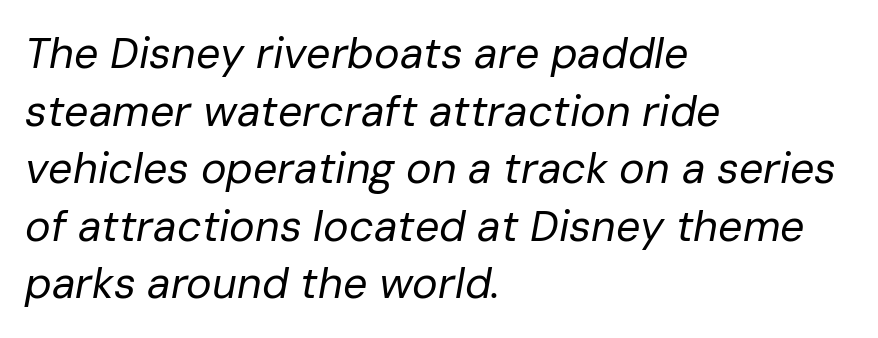
{"italic": "yes", "lean": "right", "slant_degrees": 10, "bold": "no", "weight": "regular", "width": "normal", "stroke_contrast": "low", "x_height": "medium", "monospaced": "no", "underline": "no", "align": "left", "line_spacing": "normal", "line_spacing_ratio": 1.34, "letter_spacing": "normal", "letter_spacing_em": 0.0, "glyph_px": 43}
